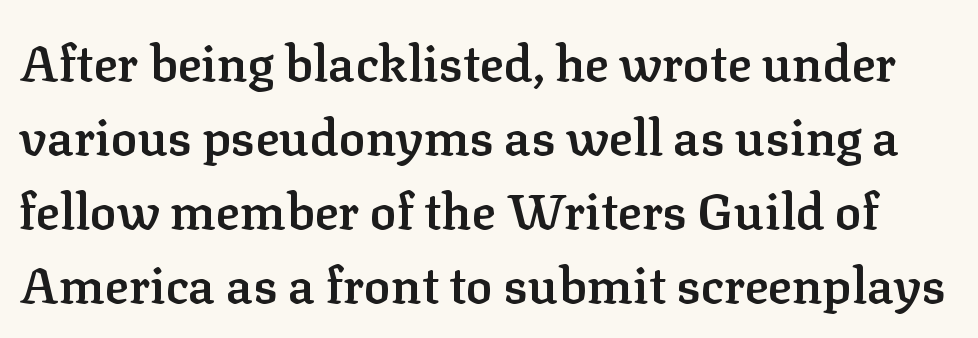
The image shows 50 px semibold serif type, upright; set normal line spacing (1.48x), normal letter spacing, not underlined; low stroke contrast and a medium x-height.
